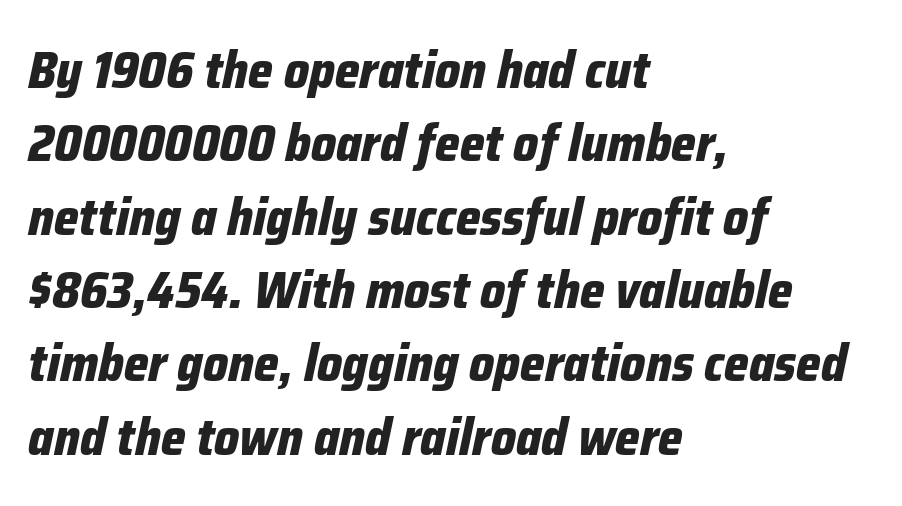
The lettering tilts uniformly, giving the passage an italic look. Here the designer chose a conventional face with non-uniform glyph widths. Nothing unusual about the tracking: characters are spaced as the font intends. The ragged edge is on the right, which tells us the setting is flush left. Line spacing here is normal.
